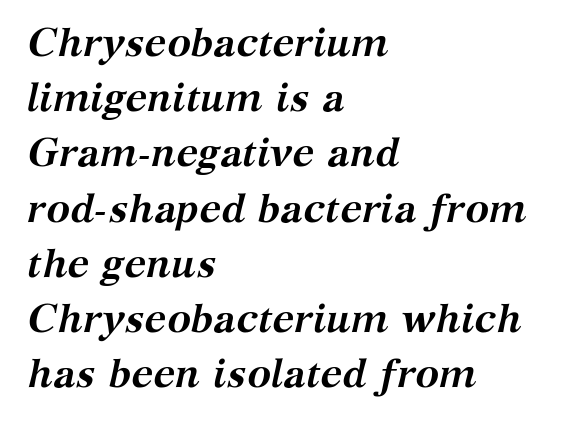
{"serif": "yes", "italic": "yes", "lean": "right", "slant_degrees": 12, "bold": "yes", "weight": "semibold", "width": "normal", "stroke_contrast": "medium", "x_height": "medium", "monospaced": "no", "underline": "no", "align": "left", "line_spacing": "normal", "line_spacing_ratio": 1.38, "letter_spacing": "normal", "letter_spacing_em": 0.0, "glyph_px": 40}
